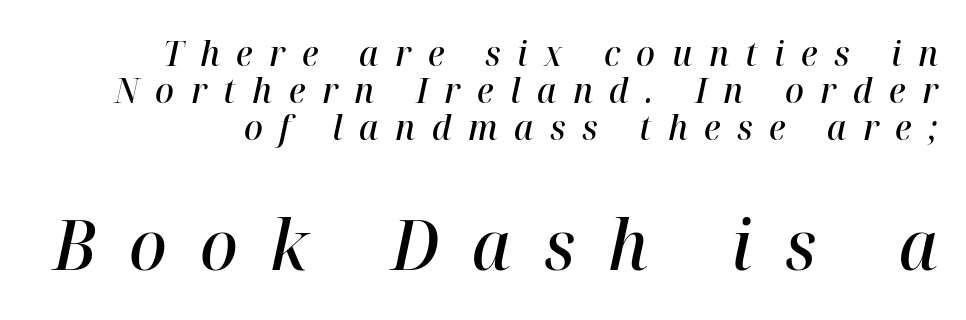
The image shows 70 px semibold type, italic (leaning right); set tight line spacing (1.06x), unusually wide letter spacing (+0.47 em), not underlined; the second (bottom) block is 2.0x larger; high stroke contrast and a medium x-height.
